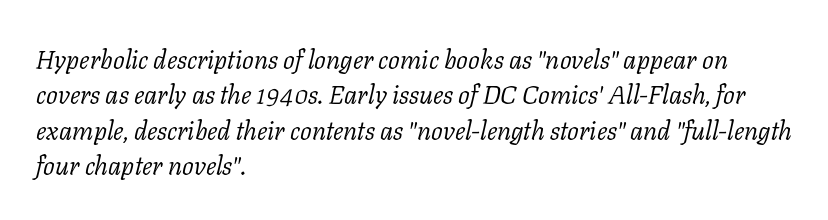
Q: Is the text bold? A: No.
Q: Is the text italic (slanted)? A: Yes, it leans right by about 11 degrees.
Q: Is the text underlined? A: No.
Q: How is the paragraph aligned? A: Left-aligned.
Q: Is the spacing between letters normal or unusually wide? A: Normal.
Q: Is the spacing between lines tight, normal or loose? A: Normal.
